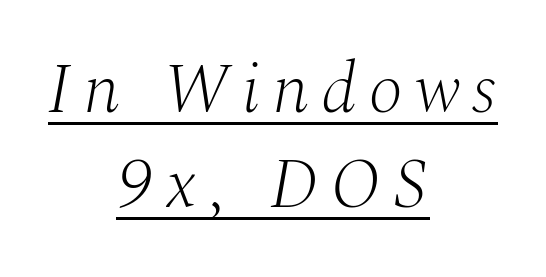
Compared with undecorated copy, this sample adds a rule below the words. Do the characters align in a grid? No, the font is proportional. The rendering uses a moderate line-height, typical for paragraphs. The rag falls on both sides of this text block equally. Font category for this specimen: serif.
